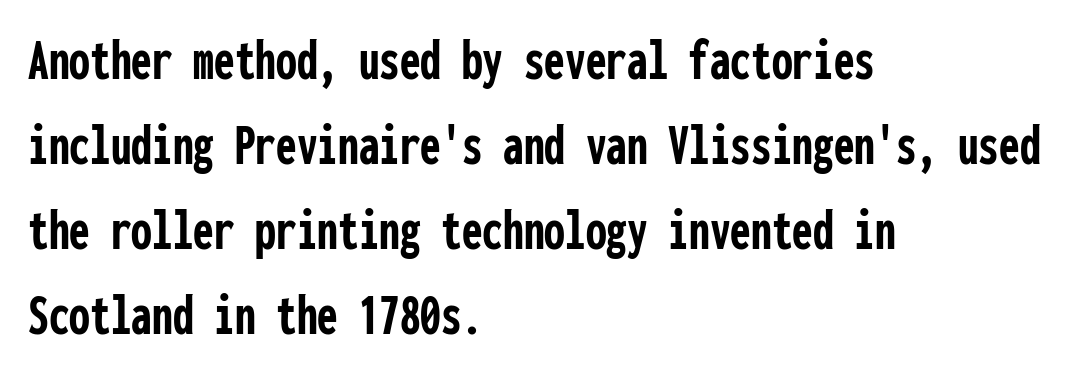
{"serif": "no", "italic": "no", "bold": "yes", "weight": "semibold", "width": "condensed", "stroke_contrast": "low", "x_height": "medium", "monospaced": "yes", "underline": "no", "align": "left", "line_spacing": "normal", "line_spacing_ratio": 1.44, "letter_spacing": "normal", "letter_spacing_em": 0.0, "glyph_px": 59}
